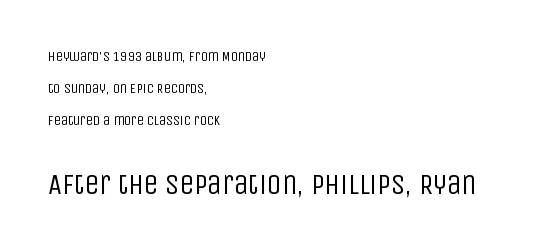
The image shows 29 px regular-weight, condensed sans-serif type, upright; set left-aligned, loose line spacing (2.29x), normal letter spacing, not underlined; the second (bottom) block is 2.07x larger; low stroke contrast and a large x-height.
